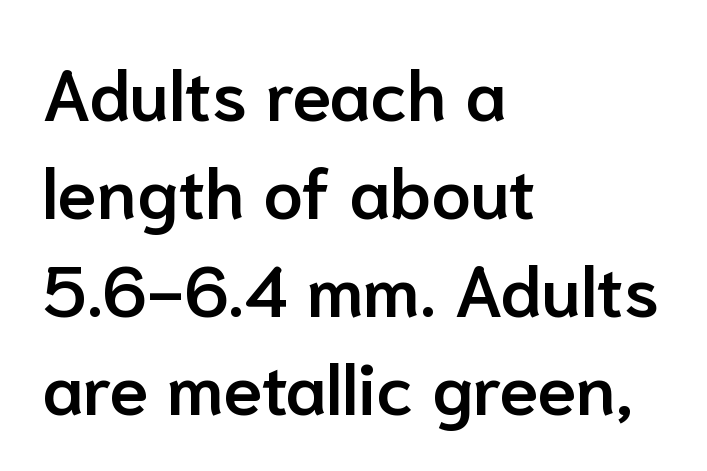
{"serif": "no", "italic": "no", "bold": "semi", "weight": "semibold", "width": "normal", "stroke_contrast": "low", "x_height": "medium", "monospaced": "no", "underline": "no", "align": "left", "line_spacing": "normal", "line_spacing_ratio": 1.38, "letter_spacing": "normal", "letter_spacing_em": 0.0, "glyph_px": 71}
